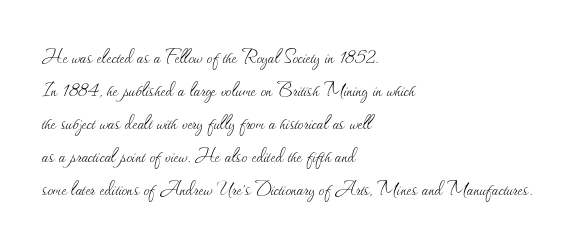
Q: Is the text bold? A: No.
Q: Is the text italic (slanted)? A: Yes.
Q: Is the text underlined? A: No.
Q: How is the paragraph aligned? A: Left-aligned.
Q: Is the spacing between letters normal or unusually wide? A: Normal.
Q: Is the spacing between lines tight, normal or loose? A: Normal.
